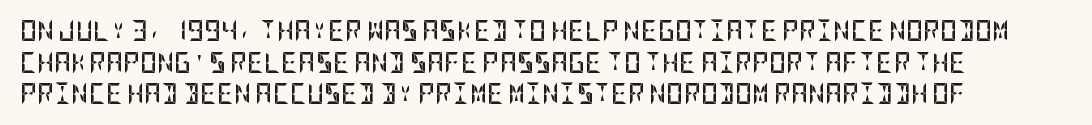
This is roman type, the default non-slanted kind. Observe the ordinary spacing: letters are neighbours, not strangers. The space between consecutive lines is moderate. Leftover space on each line is placed entirely after the last word. The string is rendered with underlining switched off. What weight is shown? A full bold with thick strokes.
